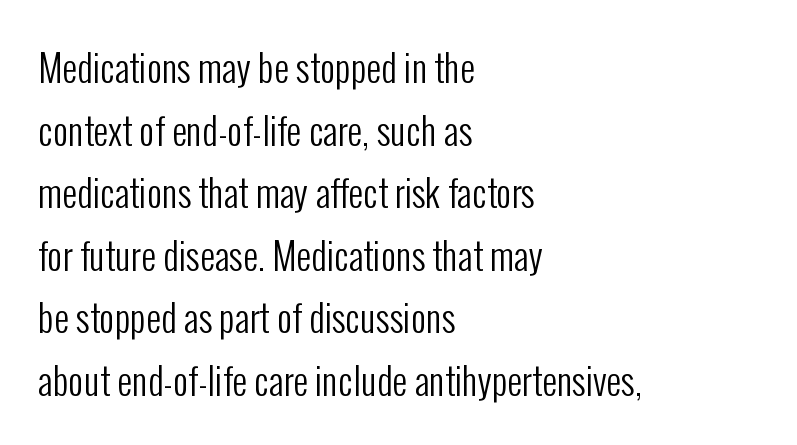
{"serif": "no", "italic": "no", "bold": "no", "weight": "regular", "width": "condensed", "stroke_contrast": "low", "x_height": "medium", "monospaced": "no", "underline": "no", "align": "left", "line_spacing": "normal", "line_spacing_ratio": 1.69, "letter_spacing": "normal", "letter_spacing_em": 0.0, "glyph_px": 37}
